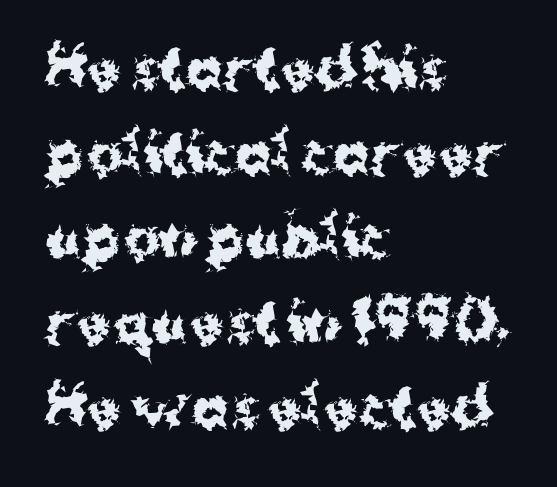
{"serif": "no", "italic": "no", "bold": "yes", "weight": "bold", "width": "normal", "stroke_contrast": "medium", "x_height": "medium", "monospaced": "no", "underline": "no", "align": "left", "line_spacing": "normal", "line_spacing_ratio": 1.54, "letter_spacing": "normal", "letter_spacing_em": 0.0, "glyph_px": 55}
